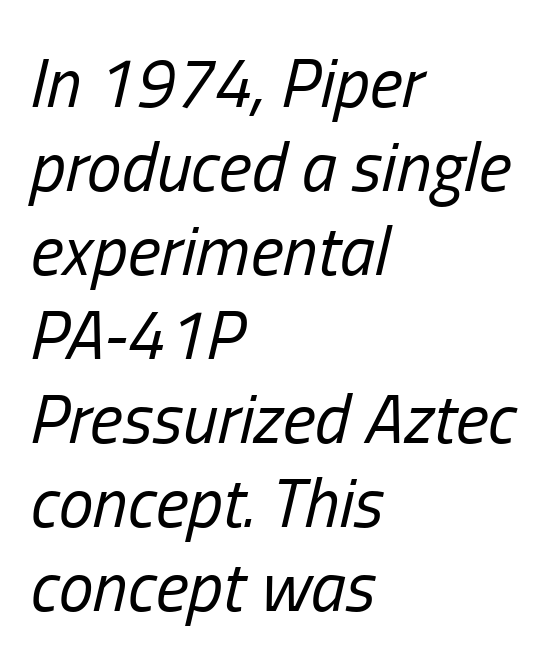
The image shows 70 px regular-weight, condensed type, italic (leaning right); set left-aligned, line spacing 1.2x, normal letter spacing, not underlined; low stroke contrast and a medium x-height.
